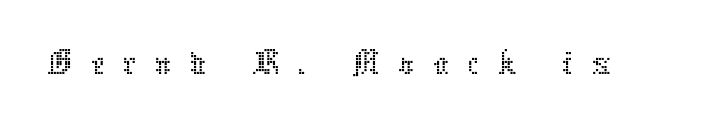
Vertical strokes here are truly vertical. The tracking reads as deliberately expanded to a designer's eye. The zone under the glyphs is completely vacant. The face used here is proportionally spaced, like ordinary book or web type.
